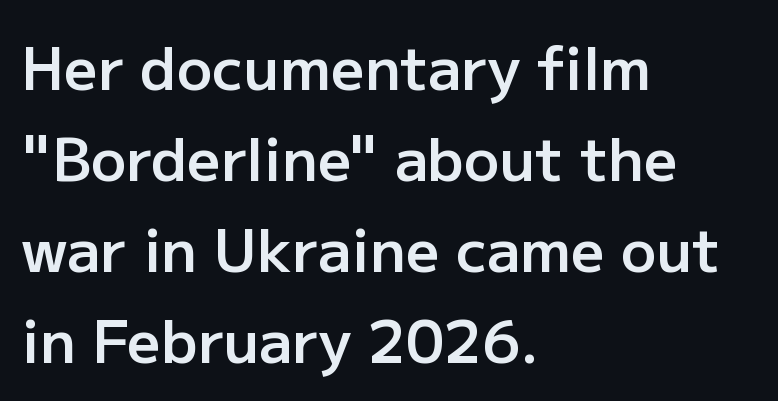
The image shows 59 px semibold sans-serif type, upright; set left-aligned, normal line spacing (1.54x), normal letter spacing, not underlined; low stroke contrast and a medium x-height.
